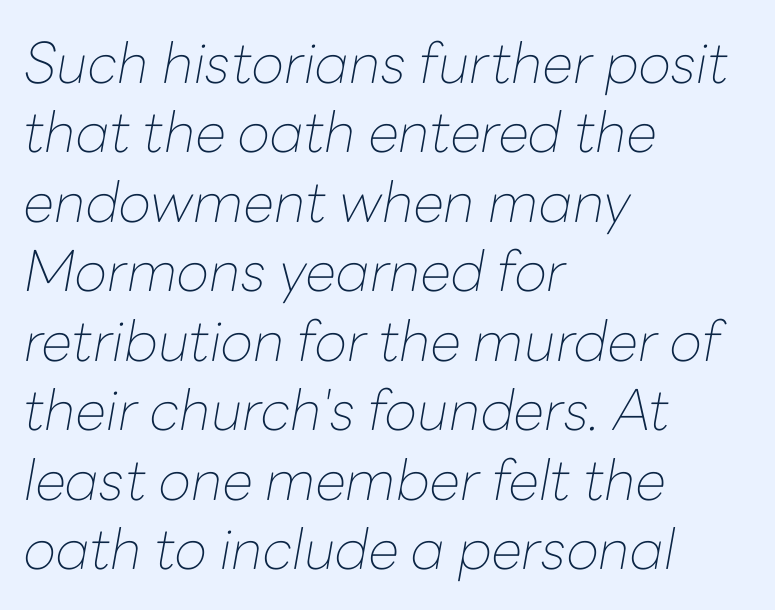
Weight: regular or lighter. Just letters on the line, the space beneath them empty. Students, note that the glyphs here touch the page at normal intervals. Each letter keeps its own natural width here, so spacing adapts to shape.
